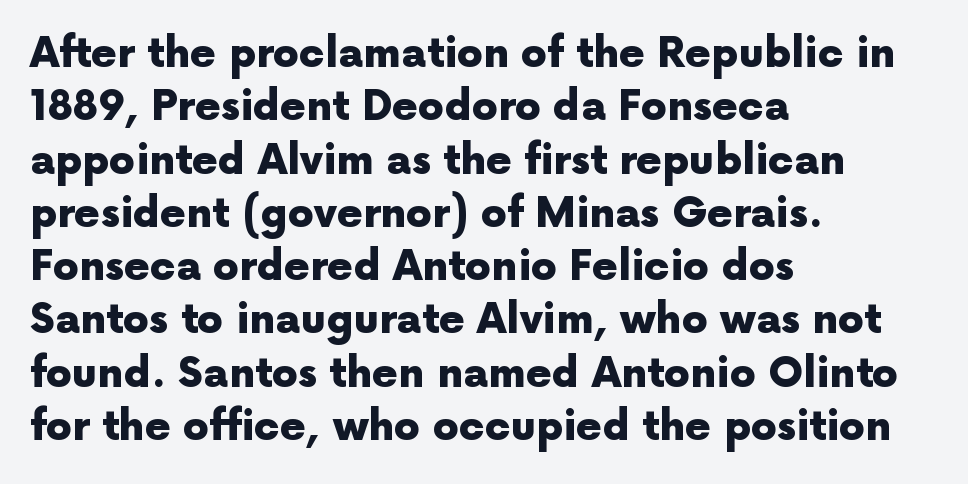
Q: Is the text bold? A: Yes.
Q: Is the text italic (slanted)? A: No, it is upright.
Q: Is the typeface a serif or a sans-serif typeface? A: Sans-serif.
Q: Is the text underlined? A: No.
Q: How is the paragraph aligned? A: Left-aligned.
Q: Is the spacing between letters normal or unusually wide? A: Normal.
Q: Is the spacing between lines tight, normal or loose? A: Normal.
Q: Width (condensed, normal, or wide)? A: Normal.
Q: x-height? A: Medium.
Q: Monospaced? A: No.
